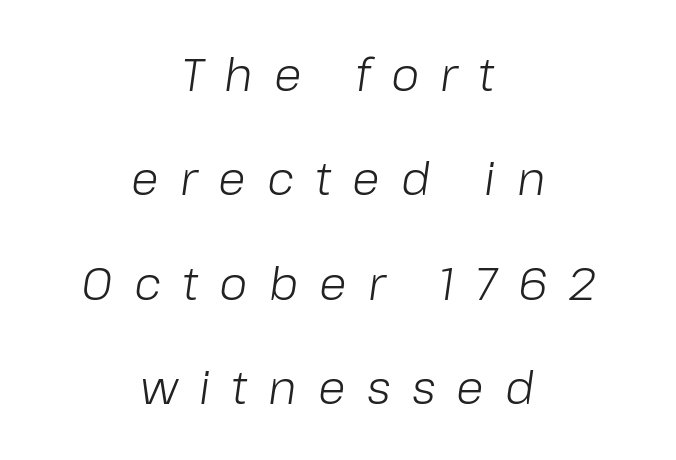
These lines stand farther apart than default settings would place them. In CSS terms this would be text-align: center. These lines are rendered in a variable-pitch font. Counters stay open thanks to moderate or lighter strokes.
